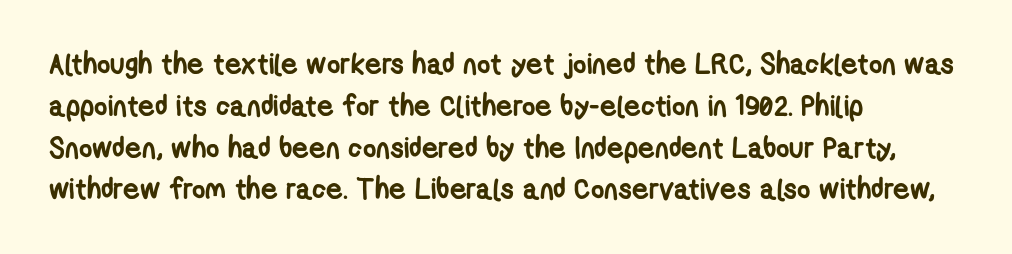
Students, observe: this is what conventionally led text looks like. Font category for this specimen: sans-serif. Any mark beneath the type? The region is blank. Think of a printed novel: that variable character pitch is what you see here. Observe the ordinary spacing: letters are neighbours, not strangers. The typesetting leans heavy: a genuine bold.
